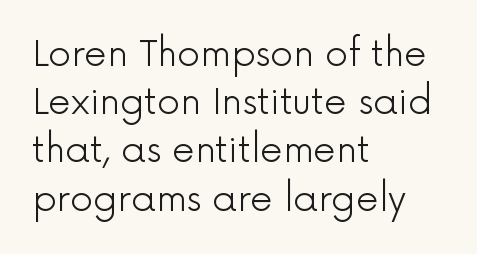
{"serif": "no", "italic": "no", "bold": "no", "weight": "light", "width": "normal", "x_height": "medium", "monospaced": "no", "underline": "no", "align": "left", "line_spacing": "normal", "line_spacing_ratio": 1.34, "letter_spacing": "normal", "letter_spacing_em": 0.0, "glyph_px": 36}
